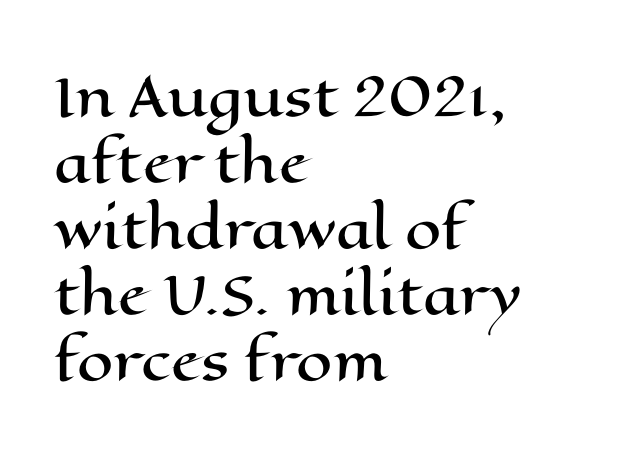
The image shows 52 px wide type, upright; set left-aligned, normal line spacing (1.27x), normal letter spacing, not underlined; high stroke contrast and a medium x-height.
